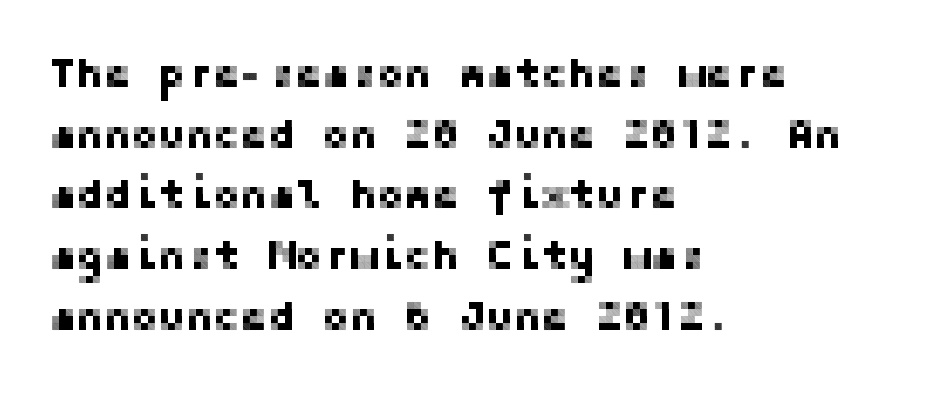
{"serif": "no", "italic": "no", "width": "normal", "stroke_contrast": "low", "x_height": "medium", "underline": "no", "align": "left", "line_spacing": "normal", "line_spacing_ratio": 1.48, "letter_spacing": "normal", "letter_spacing_em": 0.0, "glyph_px": 41}
